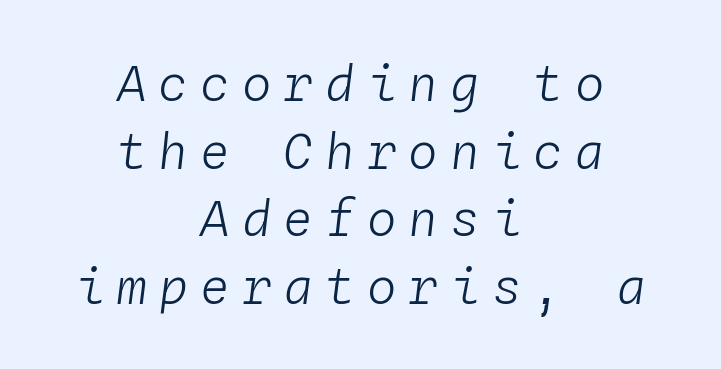
The image shows 49 px light type, italic (leaning right), monospaced; set centered, normal line spacing (1.38x), unusually wide letter spacing (+0.25 em), not underlined; low stroke contrast and a medium x-height.
